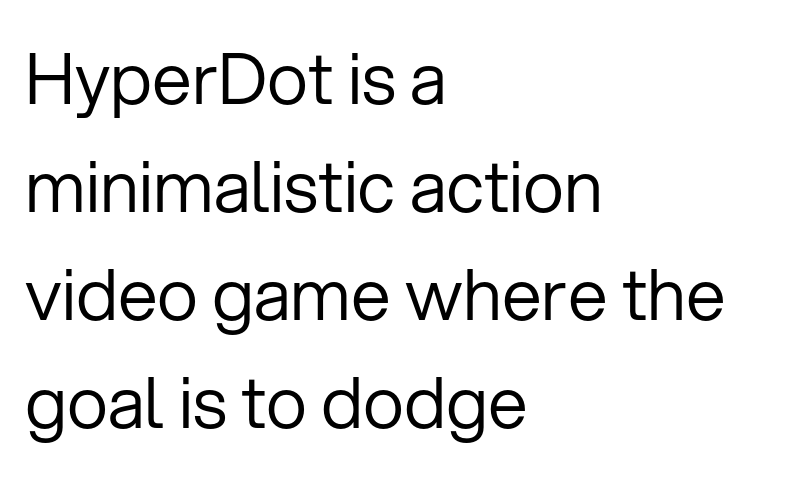
{"serif": "no", "italic": "no", "bold": "no", "weight": "regular", "width": "normal", "stroke_contrast": "low", "x_height": "medium", "monospaced": "no", "underline": "no", "align": "left", "line_spacing": "normal", "line_spacing_ratio": 1.52, "letter_spacing": "normal", "letter_spacing_em": 0.0, "glyph_px": 71}
